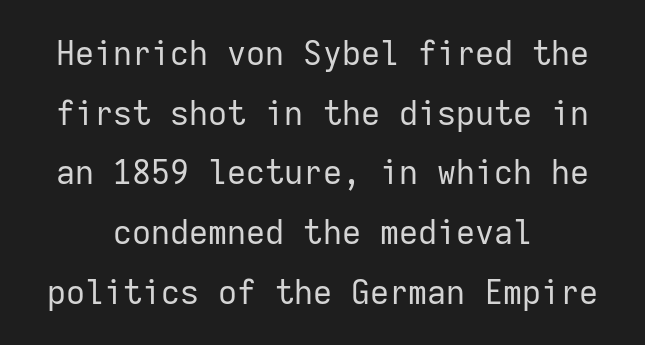
{"serif": "no", "italic": "no", "bold": "no", "weight": "regular", "width": "normal", "stroke_contrast": "low", "x_height": "medium", "monospaced": "yes", "underline": "no", "align": "center", "line_spacing_ratio": 1.81, "letter_spacing": "normal", "letter_spacing_em": 0.0, "glyph_px": 33}
